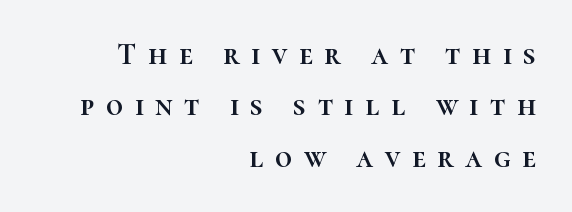
{"italic": "no", "width": "normal", "stroke_contrast": "high", "x_height": "medium", "monospaced": "no", "underline": "no", "align": "right", "line_spacing_ratio": 1.71, "letter_spacing": "wide", "letter_spacing_em": 0.39, "glyph_px": 30}
